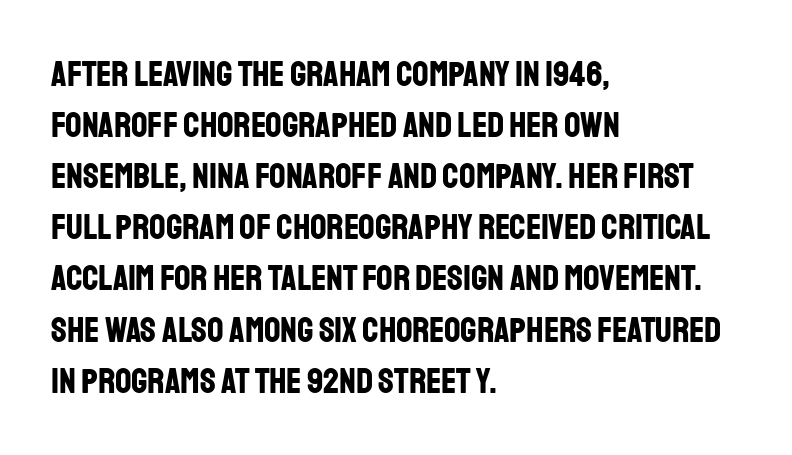
{"serif": "no", "italic": "no", "bold": "yes", "weight": "bold", "width": "condensed", "stroke_contrast": "low", "x_height": "large", "monospaced": "no", "underline": "no", "align": "left", "line_spacing": "normal", "line_spacing_ratio": 1.42, "letter_spacing": "normal", "letter_spacing_em": 0.0, "glyph_px": 36}
